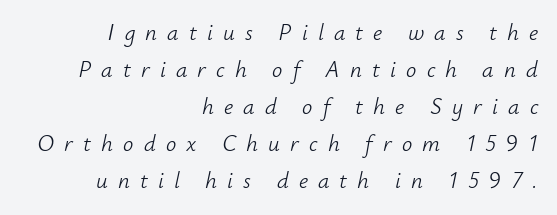
One glance says typical: line gaps are just what's usual. The setting favours the right margin, as signatures and pull-quotes sometimes do. Honestly, the letter spacing is so wide it's the main thing you notice. The glyphs look as if they've been sheared to an angle. Nobody drew a line under any word here. Caption: face not bold, strokes unweighted.
